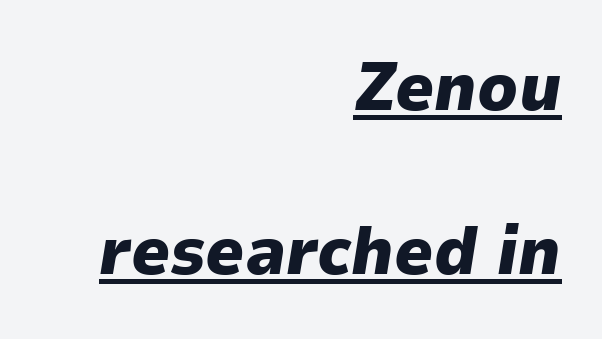
This rendering features underlined lettering. Character widths vary here, with narrow letters taking less room than wide ones. The typesetter chose a ragged-left arrangement here. Rows of type keep a wide berth in the vertical direction. Tracking here is standard; glyphs follow each other at the usual distance. Strokes here are thick enough to call this a true bold.
